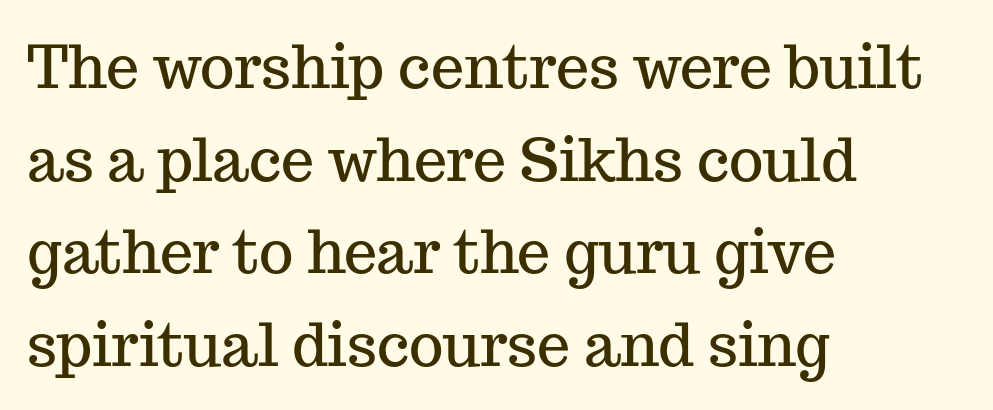
{"serif": "yes", "italic": "no", "width": "normal", "stroke_contrast": "medium", "x_height": "medium", "monospaced": "no", "underline": "no", "align": "left", "line_spacing": "normal", "line_spacing_ratio": 1.57, "letter_spacing": "normal", "letter_spacing_em": 0.0, "glyph_px": 59}
